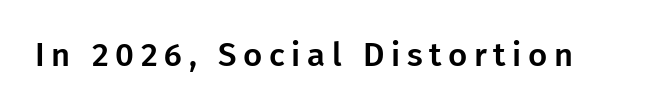
{"serif": "no", "italic": "no", "width": "normal", "stroke_contrast": "low", "x_height": "medium", "monospaced": "no", "underline": "no", "letter_spacing": "wide", "letter_spacing_em": 0.2, "glyph_px": 33}
